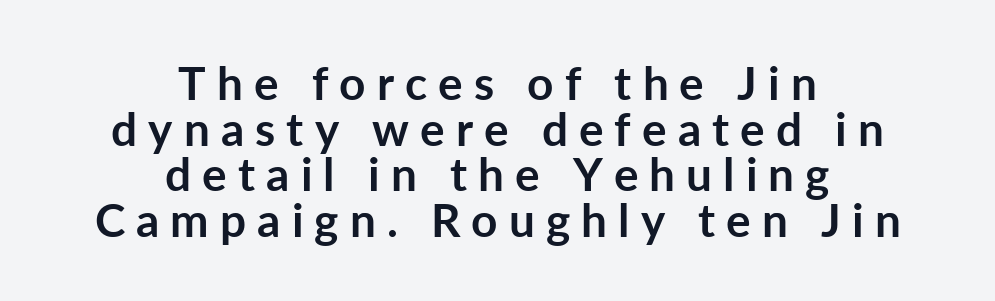
The paragraph has two soft edges and a firm central axis. Proportional: the letters do not fall into vertical columns. Summary of weight: heavy, a full bold. Regarding serifs, this sample does without them. The strip under each line holds only bare page. How would I describe the line gaps? Narrow and economical.
